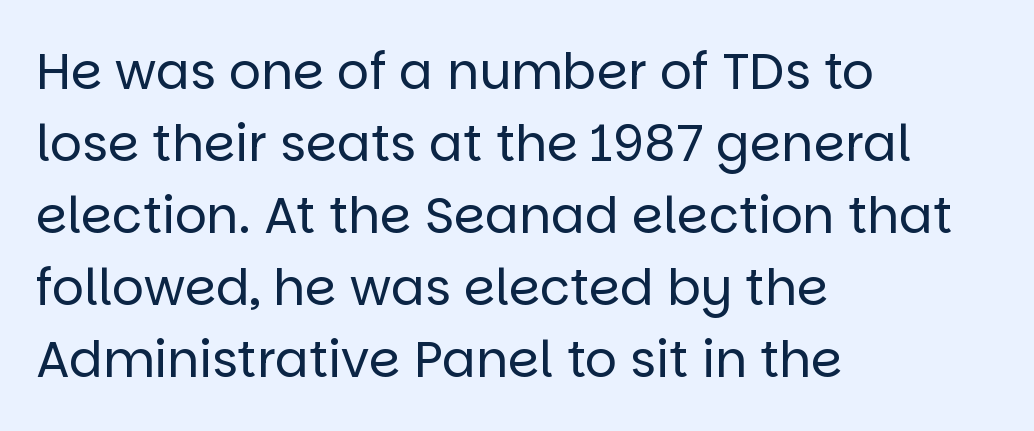
The rendering uses natural spacing where letterforms have individual widths. The space between consecutive lines is moderate. The weight would be labelled regular, book, light, or lighter still. I'd call this a sans setting — the letters go barefoot. Italic: no, the glyphs are upright roman. Just letters on the line, the space beneath them empty.
